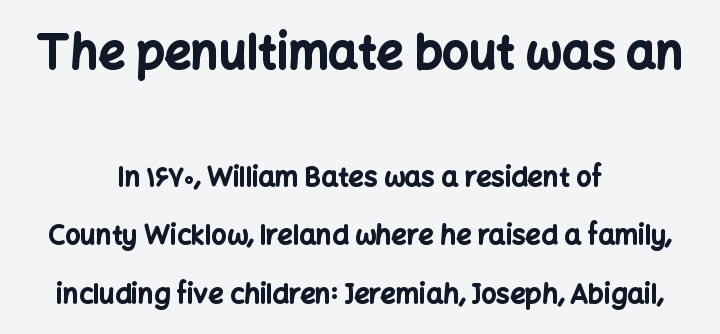
Q: Is the text bold? A: Yes.
Q: Is the text italic (slanted)? A: No, it is upright.
Q: Is the typeface a serif or a sans-serif typeface? A: Sans-serif.
Q: Is the text underlined? A: No.
Q: How is the paragraph aligned? A: Centered.
Q: Is the spacing between letters normal or unusually wide? A: Normal.
Q: Is the spacing between lines tight, normal or loose? A: Loose.
Q: Which block of text is set in a larger size, the first (top) or the second (bottom)? A: The first (top) one.
Q: Width (condensed, normal, or wide)? A: Normal.
Q: Stroke contrast? A: Low.
Q: x-height? A: Medium.
Q: Monospaced? A: No.
